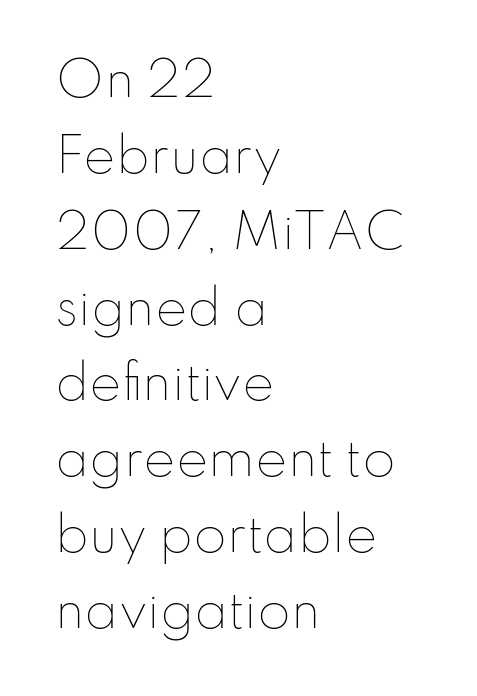
Q: Is the text bold? A: No.
Q: Is the text italic (slanted)? A: No, it is upright.
Q: Is the text underlined? A: No.
Q: How is the paragraph aligned? A: Left-aligned.
Q: Is the spacing between letters normal or unusually wide? A: Normal.
Q: Is the spacing between lines tight, normal or loose? A: Normal.
Q: Width (condensed, normal, or wide)? A: Normal.
Q: Stroke contrast? A: Low.
Q: x-height? A: Small.
Q: Monospaced? A: No.
